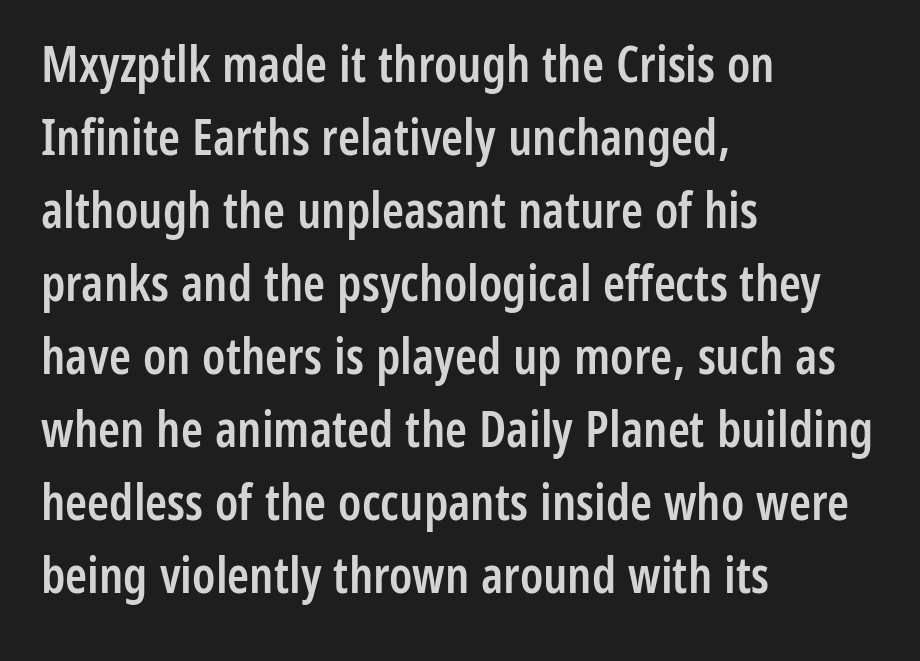
{"serif": "no", "italic": "no", "bold": "semi", "weight": "semibold", "width": "condensed", "stroke_contrast": "low", "x_height": "medium", "monospaced": "no", "underline": "no", "align": "left", "line_spacing": "normal", "line_spacing_ratio": 1.46, "letter_spacing": "normal", "letter_spacing_em": 0.0, "glyph_px": 50}
